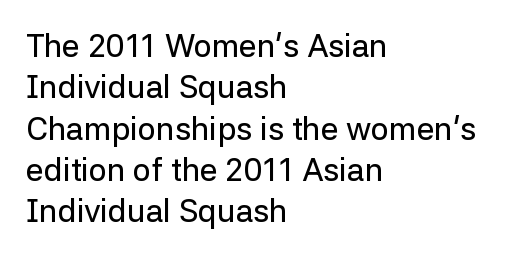
The image shows 32 px sans-serif type, upright; set left-aligned, normal line spacing (1.29x), normal letter spacing, not underlined; low stroke contrast and a medium x-height.
